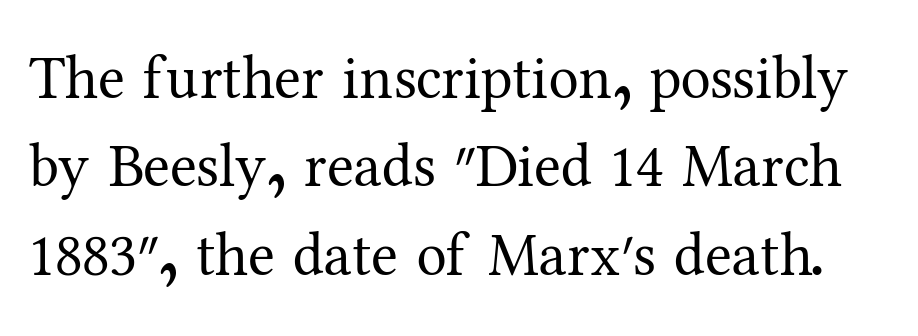
How would I describe the line gaps? Plain and ordinary. Yep, those are serifs on the letters. Unlike italic type, these characters show no tilt at all. Here the glyphs are tracked normally, forming tight word shapes.
